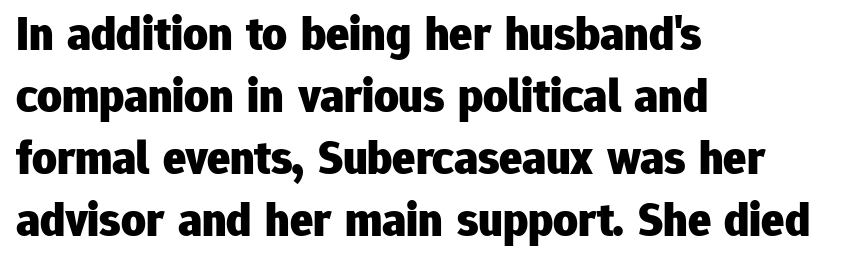
Q: Is the text bold? A: Yes.
Q: Is the text italic (slanted)? A: No, it is upright.
Q: Is the typeface a serif or a sans-serif typeface? A: Sans-serif.
Q: Is the text underlined? A: No.
Q: How is the paragraph aligned? A: Left-aligned.
Q: Is the spacing between letters normal or unusually wide? A: Normal.
Q: Is the spacing between lines tight, normal or loose? A: Normal.
Q: Width (condensed, normal, or wide)? A: Normal.
Q: Stroke contrast? A: Low.
Q: x-height? A: Medium.
Q: Monospaced? A: No.
